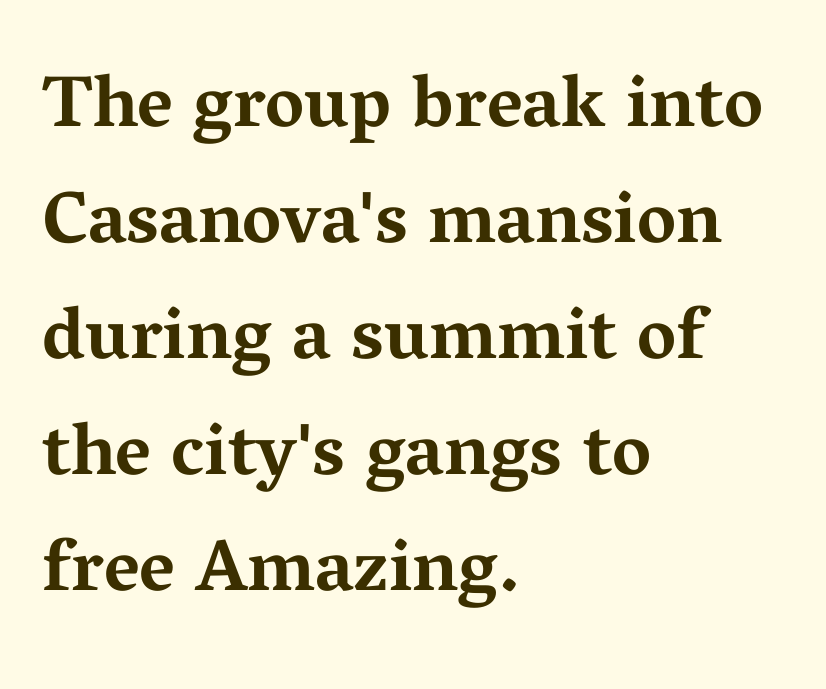
The image shows 73 px bold, wide serif type, upright; set left-aligned, normal line spacing (1.59x), normal letter spacing, not underlined; medium stroke contrast and a medium x-height.
